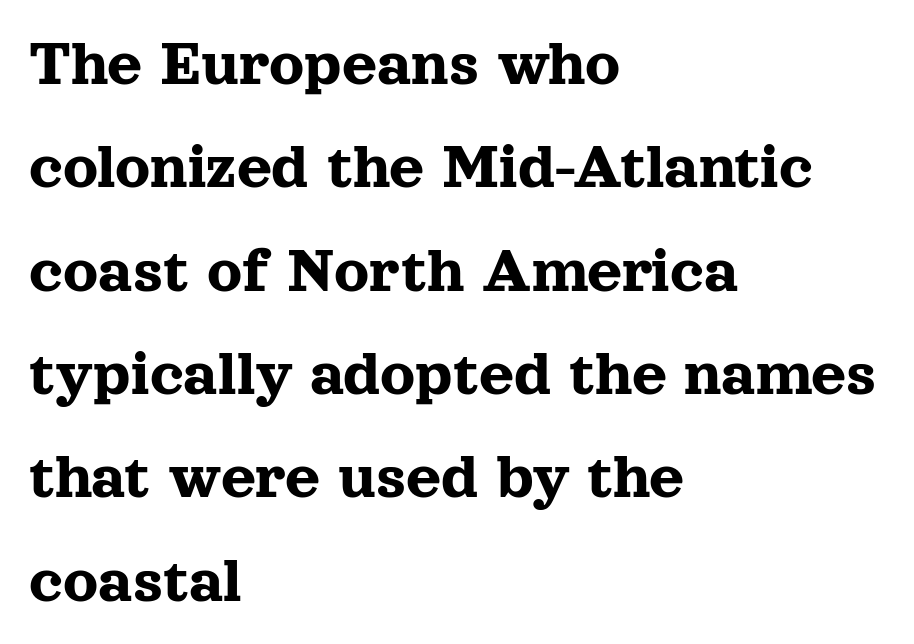
{"serif": "yes", "italic": "no", "width": "normal", "x_height": "medium", "monospaced": "no", "underline": "no", "align": "left", "line_spacing": "normal", "line_spacing_ratio": 1.52, "letter_spacing": "normal", "letter_spacing_em": 0.0, "glyph_px": 68}
